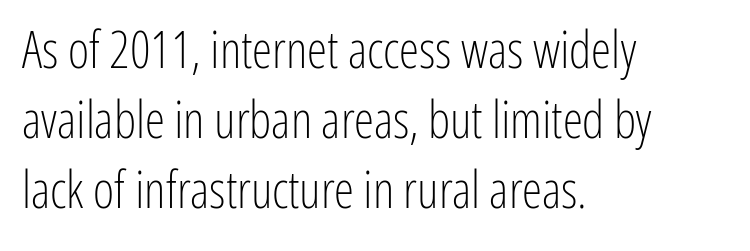
Q: Is the text bold? A: No.
Q: Is the text italic (slanted)? A: No, it is upright.
Q: Is the typeface a serif or a sans-serif typeface? A: Sans-serif.
Q: Is the text underlined? A: No.
Q: How is the paragraph aligned? A: Left-aligned.
Q: Is the spacing between letters normal or unusually wide? A: Normal.
Q: Is the spacing between lines tight, normal or loose? A: Normal.
Q: Width (condensed, normal, or wide)? A: Condensed.
Q: Stroke contrast? A: Low.
Q: x-height? A: Medium.
Q: Monospaced? A: No.
